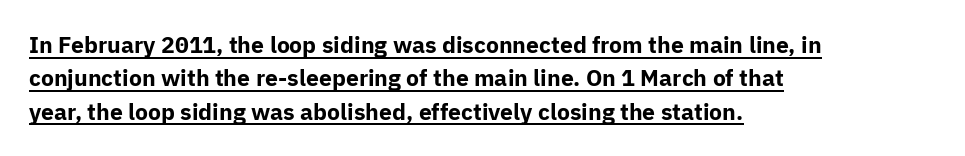
Q: Is the text bold? A: Yes.
Q: Is the text italic (slanted)? A: No, it is upright.
Q: Is the text underlined? A: Yes.
Q: How is the paragraph aligned? A: Left-aligned.
Q: Is the spacing between letters normal or unusually wide? A: Normal.
Q: Is the spacing between lines tight, normal or loose? A: Normal.
